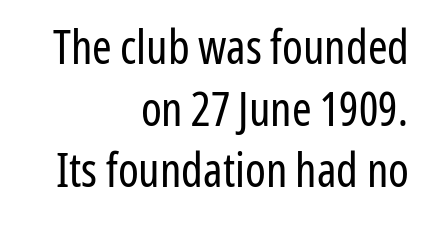
{"serif": "no", "italic": "no", "bold": "no", "weight": "regular", "width": "condensed", "stroke_contrast": "low", "x_height": "medium", "monospaced": "no", "underline": "no", "align": "right", "line_spacing": "normal", "line_spacing_ratio": 1.31, "letter_spacing": "normal", "letter_spacing_em": 0.0, "glyph_px": 47}
